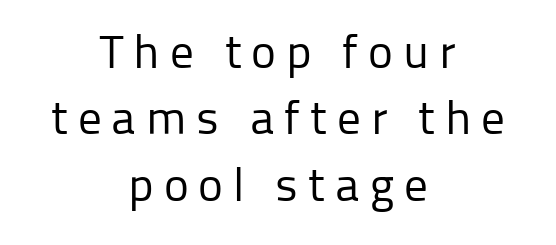
{"serif": "no", "italic": "no", "bold": "no", "weight": "regular", "width": "normal", "stroke_contrast": "low", "x_height": "medium", "monospaced": "no", "underline": "no", "align": "center", "line_spacing": "normal", "line_spacing_ratio": 1.41, "letter_spacing": "wide", "letter_spacing_em": 0.21, "glyph_px": 47}
